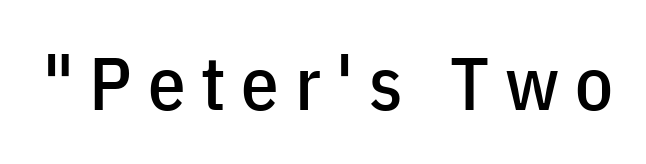
{"serif": "no", "italic": "no", "width": "condensed", "stroke_contrast": "low", "x_height": "medium", "monospaced": "no", "underline": "no", "letter_spacing": "wide", "letter_spacing_em": 0.21, "glyph_px": 75}
